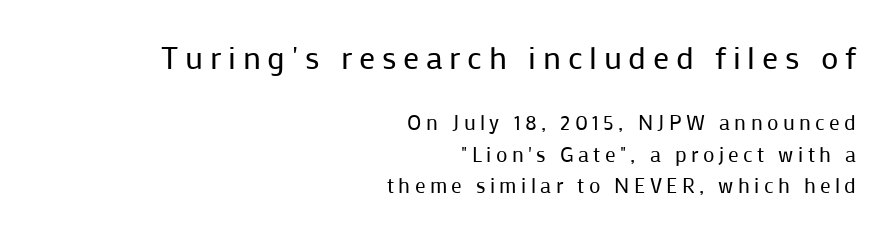
The image shows 32 px regular-weight sans-serif type, upright; set right-aligned, normal line spacing (1.49x), unusually wide letter spacing (+0.21 em), not underlined; the first (top) block is 1.52x larger; low stroke contrast and a medium x-height.
